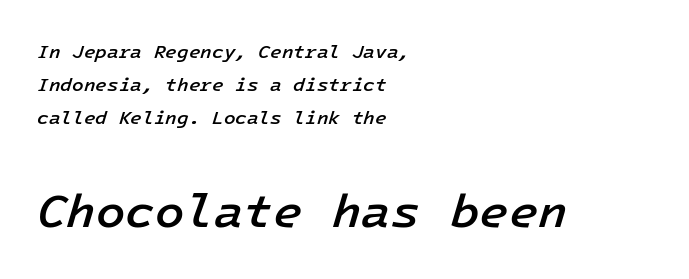
The image shows 48 px semibold type, italic (leaning right); set left-aligned, line spacing 1.73x, normal letter spacing, not underlined; the second (bottom) block is 2.53x larger; low stroke contrast and a medium x-height.
